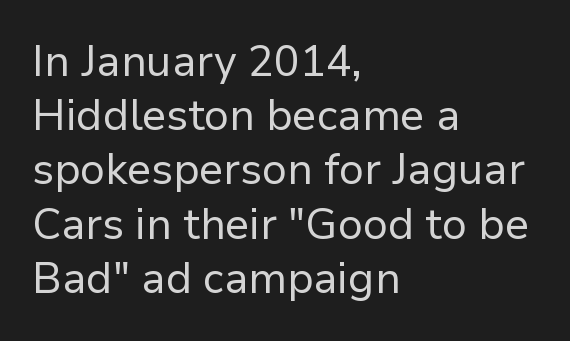
{"serif": "no", "italic": "no", "bold": "no", "weight": "regular", "width": "normal", "stroke_contrast": "low", "x_height": "medium", "monospaced": "no", "underline": "no", "align": "left", "line_spacing": "normal", "line_spacing_ratio": 1.26, "letter_spacing": "normal", "letter_spacing_em": 0.0, "glyph_px": 43}
